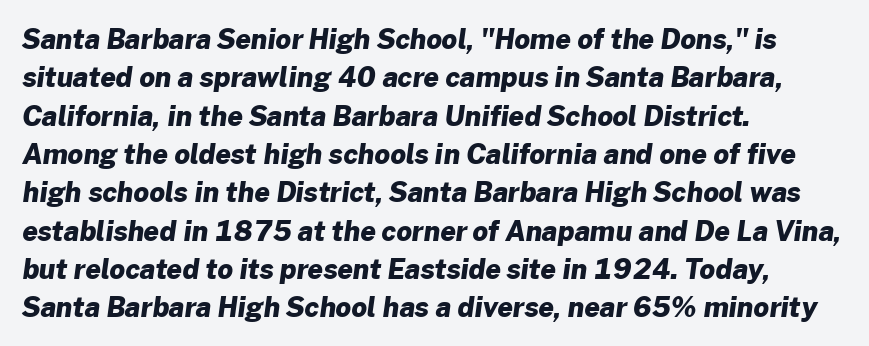
The image shows 27 px bold type; set left-aligned, normal line spacing (1.42x), normal letter spacing, not underlined.
